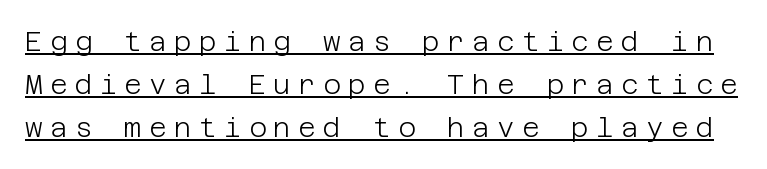
Interline gaps are of average width in this sample. Someone cranked the tracking dial way up on this one. Underline: present. Upright lettering throughout.
